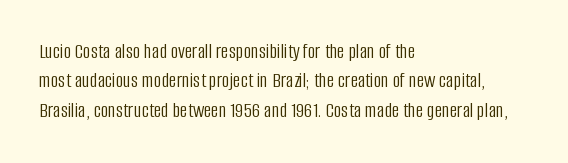
Q: Is the text bold? A: No.
Q: Is the text italic (slanted)? A: No, it is upright.
Q: Is the text underlined? A: No.
Q: How is the paragraph aligned? A: Left-aligned.
Q: Is the spacing between letters normal or unusually wide? A: Normal.
Q: Is the spacing between lines tight, normal or loose? A: Normal.
